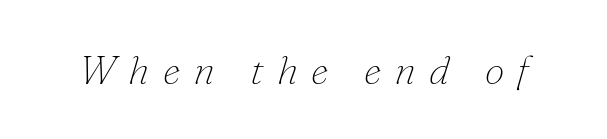
{"serif": "yes", "italic": "yes", "lean": "right", "slant_degrees": 16, "bold": "no", "weight": "thin", "width": "normal", "stroke_contrast": "low", "x_height": "small", "monospaced": "no", "underline": "no", "letter_spacing": "wide", "letter_spacing_em": 0.33, "glyph_px": 40}
